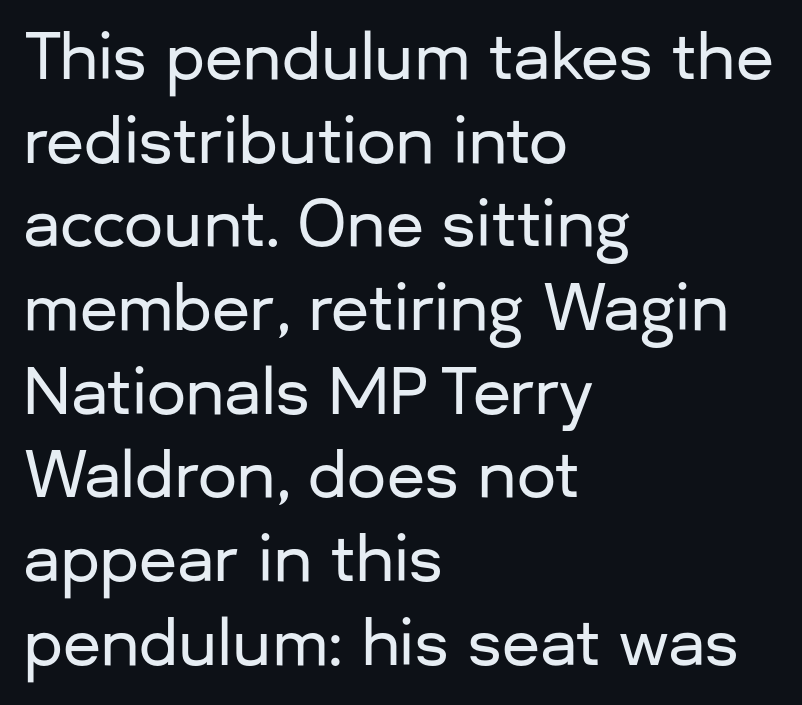
Q: Is the text italic (slanted)? A: No, it is upright.
Q: Is the typeface a serif or a sans-serif typeface? A: Sans-serif.
Q: Is the text underlined? A: No.
Q: How is the paragraph aligned? A: Left-aligned.
Q: Is the spacing between letters normal or unusually wide? A: Normal.
Q: Is the spacing between lines tight, normal or loose? A: Normal.
Q: Width (condensed, normal, or wide)? A: Normal.
Q: Stroke contrast? A: Low.
Q: x-height? A: Medium.
Q: Monospaced? A: No.
